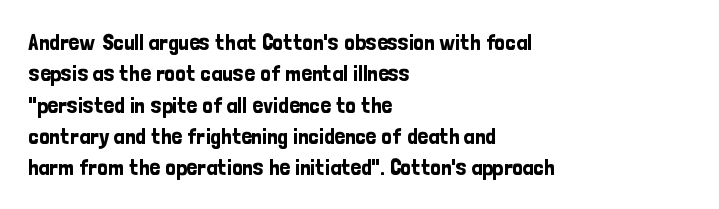
{"italic": "no", "underline": "no", "align": "left", "line_spacing": "normal", "line_spacing_ratio": 1.36, "letter_spacing": "normal", "letter_spacing_em": 0.0, "glyph_px": 23}
